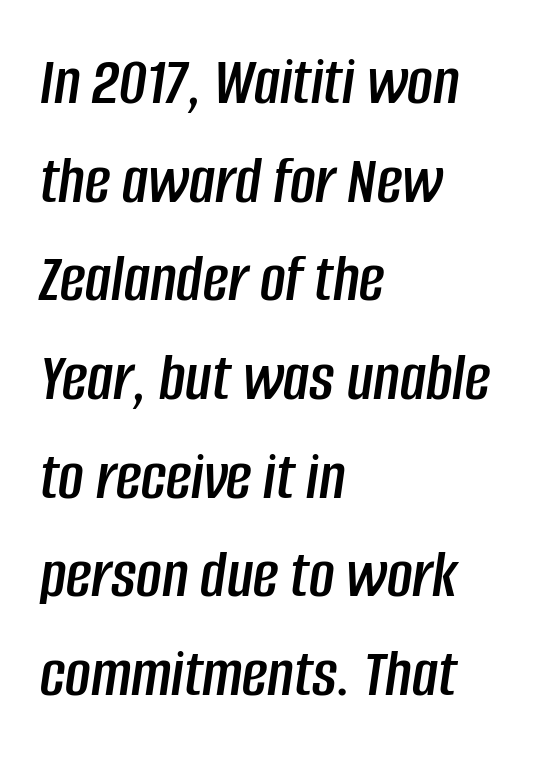
{"italic": "yes", "lean": "right", "slant_degrees": 8, "width": "condensed", "stroke_contrast": "low", "x_height": "large", "monospaced": "no", "underline": "no", "align": "left", "line_spacing": "normal", "line_spacing_ratio": 1.41, "letter_spacing": "normal", "letter_spacing_em": 0.0, "glyph_px": 70}
